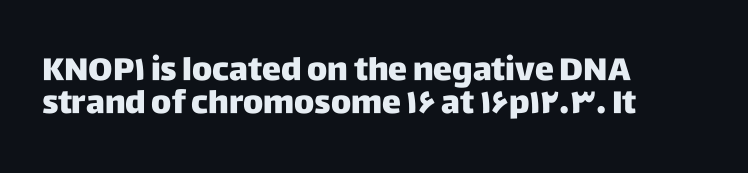
Q: Is the text italic (slanted)? A: No, it is upright.
Q: Is the typeface a serif or a sans-serif typeface? A: Sans-serif.
Q: Is the text underlined? A: No.
Q: How is the paragraph aligned? A: Left-aligned.
Q: Is the spacing between letters normal or unusually wide? A: Normal.
Q: Is the spacing between lines tight, normal or loose? A: Tight.
Q: Width (condensed, normal, or wide)? A: Normal.
Q: Stroke contrast? A: Low.
Q: x-height? A: Large.
Q: Monospaced? A: No.
